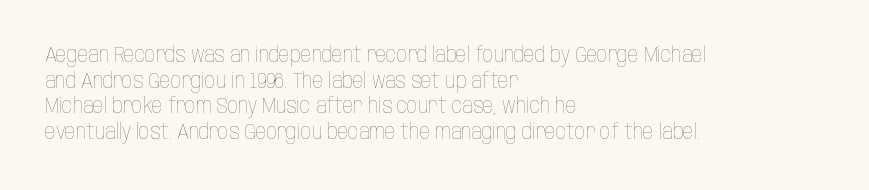
{"italic": "no", "bold": "no", "underline": "no", "align": "left", "line_spacing_ratio": 1.22, "letter_spacing": "normal", "letter_spacing_em": 0.0, "glyph_px": 21}
